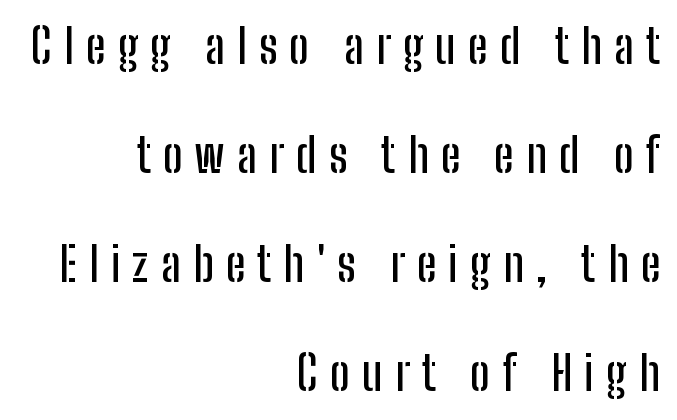
The image shows 47 px condensed sans-serif type, upright; set right-aligned, loose line spacing (2.32x), unusually wide letter spacing (+0.26 em), not underlined; low stroke contrast and a medium x-height.
